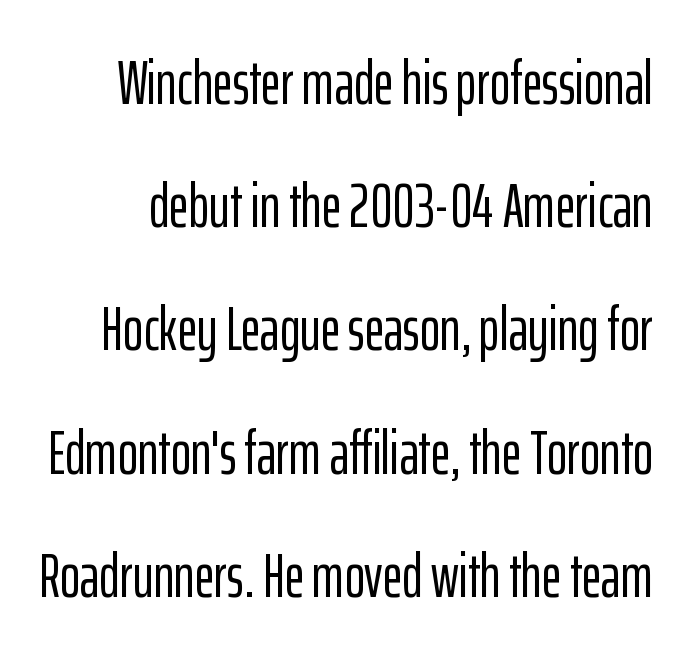
Q: Is the text italic (slanted)? A: No, it is upright.
Q: Is the typeface a serif or a sans-serif typeface? A: Sans-serif.
Q: Is the text underlined? A: No.
Q: Is the spacing between letters normal or unusually wide? A: Normal.
Q: Is the spacing between lines tight, normal or loose? A: Loose.
Q: Width (condensed, normal, or wide)? A: Condensed.
Q: Stroke contrast? A: Low.
Q: x-height? A: Medium.
Q: Monospaced? A: No.
